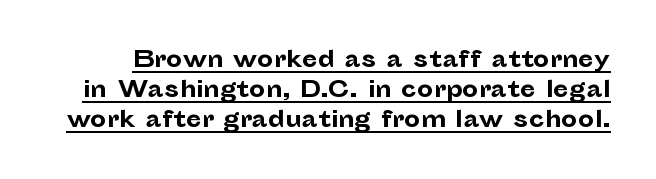
The image shows 23 px bold type, upright; set normal line spacing (1.31x), normal letter spacing, underlined.
